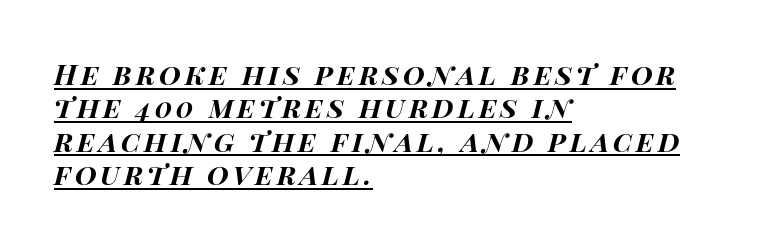
The image shows 28 px bold, wide type, italic (leaning right); set left-aligned, line spacing 1.19x, underlined; high stroke contrast and a large x-height.
